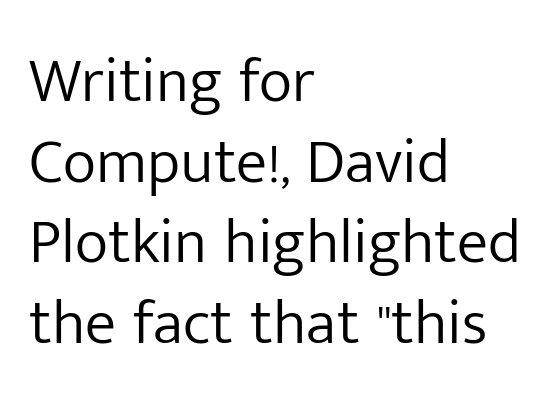
Q: Is the text bold? A: No.
Q: Is the text italic (slanted)? A: No, it is upright.
Q: Is the typeface a serif or a sans-serif typeface? A: Sans-serif.
Q: Is the text underlined? A: No.
Q: How is the paragraph aligned? A: Left-aligned.
Q: Is the spacing between letters normal or unusually wide? A: Normal.
Q: Is the spacing between lines tight, normal or loose? A: Normal.
Q: Width (condensed, normal, or wide)? A: Normal.
Q: Stroke contrast? A: Low.
Q: x-height? A: Medium.
Q: Monospaced? A: No.
